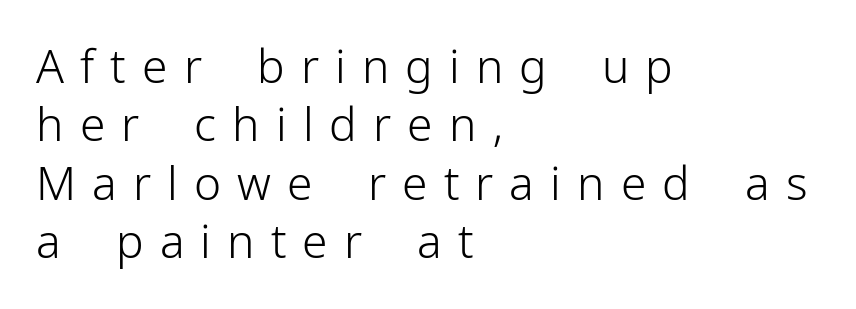
Q: Is the text bold? A: No.
Q: Is the text italic (slanted)? A: No, it is upright.
Q: Is the typeface a serif or a sans-serif typeface? A: Sans-serif.
Q: Is the text underlined? A: No.
Q: How is the paragraph aligned? A: Left-aligned.
Q: Is the spacing between letters normal or unusually wide? A: Unusually wide.
Q: Is the spacing between lines tight, normal or loose? A: Normal.
Q: Width (condensed, normal, or wide)? A: Normal.
Q: Stroke contrast? A: Low.
Q: x-height? A: Medium.
Q: Monospaced? A: No.
